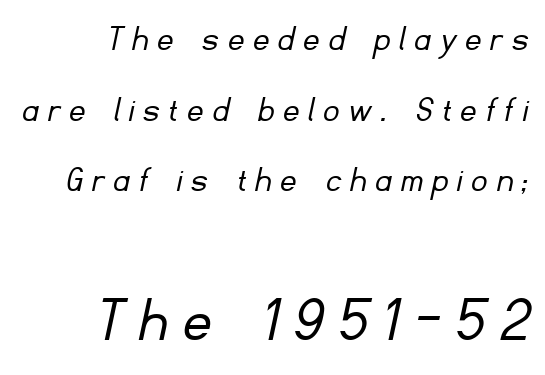
The characters display no serif detailing; their extremities are plain. Letter spacing: wide. The specimen omits any rule beneath the text block's lines. Stem width sits at or under what a default text font uses. Which of the two is more prominent by size? The second, at the bottom. Character widths vary here, with narrow letters taking less room than wide ones.
